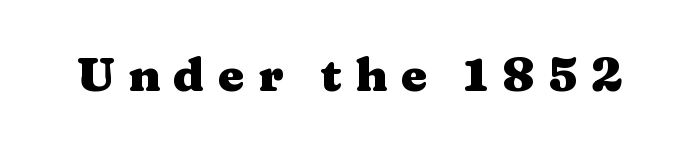
{"serif": "yes", "italic": "no", "bold": "yes", "weight": "heavy", "width": "wide", "stroke_contrast": "medium", "x_height": "medium", "monospaced": "no", "underline": "no", "letter_spacing": "wide", "letter_spacing_em": 0.29, "glyph_px": 47}
